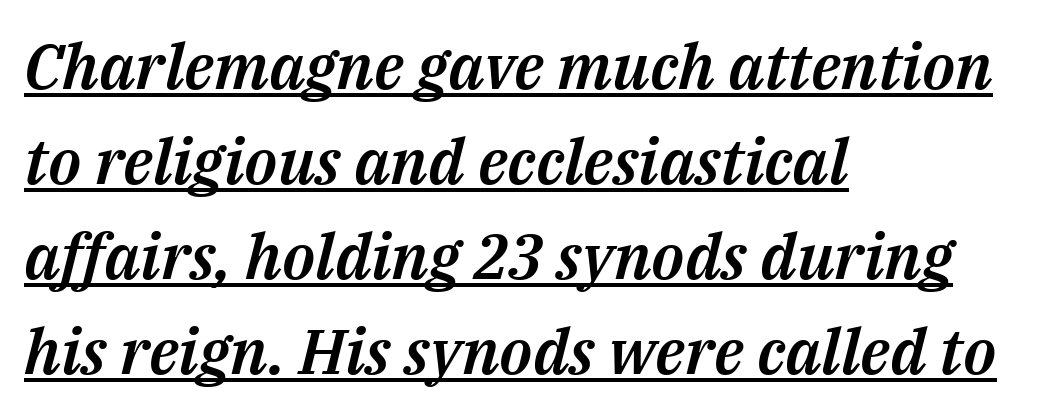
The image shows 63 px text type, italic (leaning right); set left-aligned, normal line spacing (1.51x), normal letter spacing, underlined; medium stroke contrast and a medium x-height.
